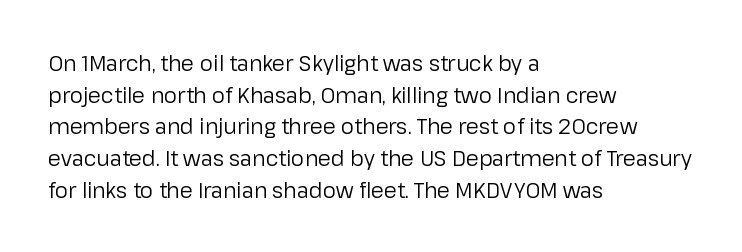
Q: Is the text bold? A: No.
Q: Is the text italic (slanted)? A: No, it is upright.
Q: Is the text underlined? A: No.
Q: How is the paragraph aligned? A: Left-aligned.
Q: Is the spacing between letters normal or unusually wide? A: Normal.
Q: Is the spacing between lines tight, normal or loose? A: Normal.
